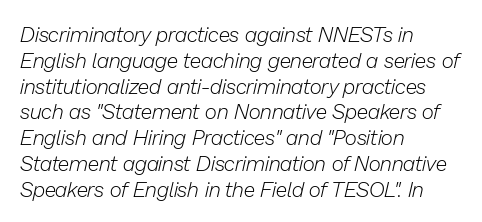
{"italic": "yes", "lean": "right", "slant_degrees": 13, "bold": "no", "underline": "no", "align": "left", "line_spacing_ratio": 1.23, "letter_spacing": "normal", "letter_spacing_em": 0.0, "glyph_px": 21}
